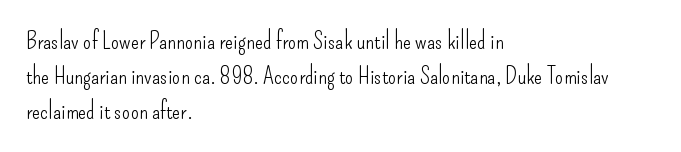
Q: Is the text bold? A: No.
Q: Is the text italic (slanted)? A: No, it is upright.
Q: Is the text underlined? A: No.
Q: How is the paragraph aligned? A: Left-aligned.
Q: Is the spacing between letters normal or unusually wide? A: Normal.
Q: Is the spacing between lines tight, normal or loose? A: Normal.
